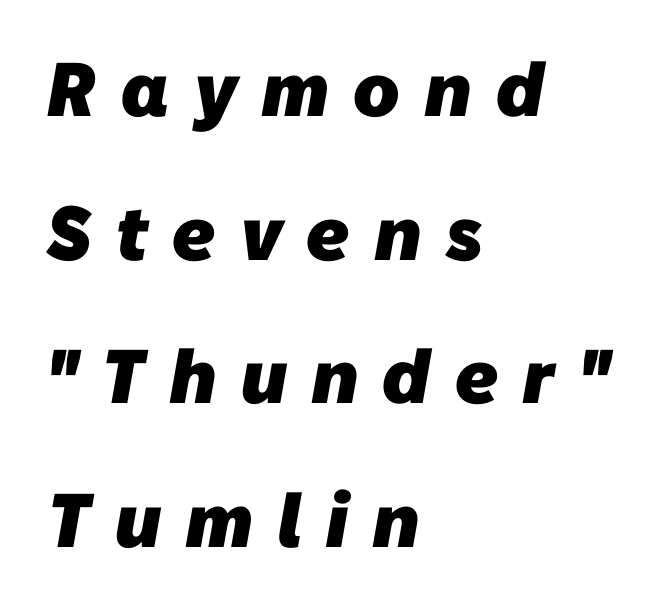
Q: Is the text bold? A: Yes.
Q: Is the typeface a serif or a sans-serif typeface? A: Sans-serif.
Q: Is the text underlined? A: No.
Q: How is the paragraph aligned? A: Left-aligned.
Q: Is the spacing between letters normal or unusually wide? A: Unusually wide.
Q: Width (condensed, normal, or wide)? A: Normal.
Q: Stroke contrast? A: Low.
Q: x-height? A: Medium.
Q: Monospaced? A: No.
